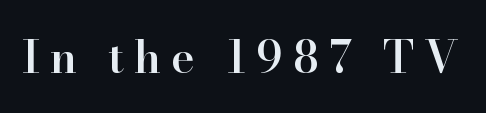
Notice the strokes are somewhat thickened but not fully heavy: this is a semibold. Display-style spreading of the glyphs; the letterfit is very open. The passage shown is typed in a proportional face where columns would drift. Italic? Not at all — the glyphs are vertical.
